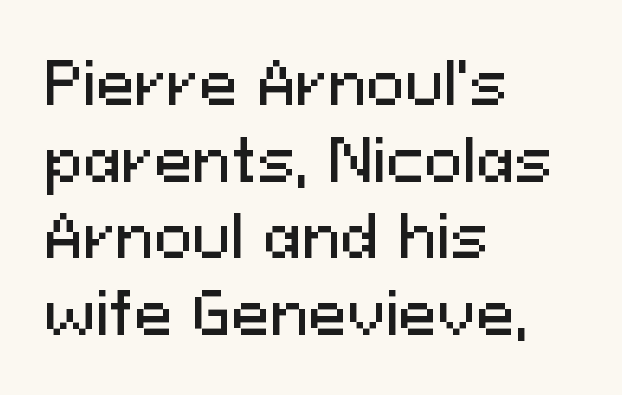
Q: Is the text italic (slanted)? A: No, it is upright.
Q: Is the typeface a serif or a sans-serif typeface? A: Sans-serif.
Q: Is the text underlined? A: No.
Q: How is the paragraph aligned? A: Left-aligned.
Q: Is the spacing between letters normal or unusually wide? A: Normal.
Q: Is the spacing between lines tight, normal or loose? A: Normal.
Q: Width (condensed, normal, or wide)? A: Normal.
Q: Stroke contrast? A: Medium.
Q: x-height? A: Medium.
Q: Monospaced? A: No.
